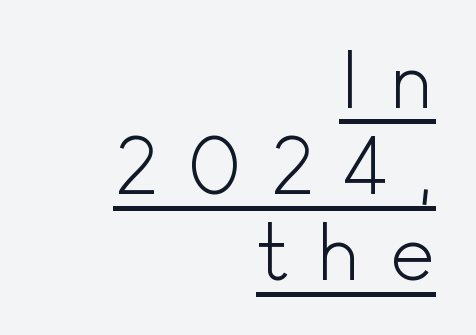
Is the block centered? No — it sits flush against the right margin. Designer's note — italics off, roman on. The rendering uses a small line-height, squeezing the rows. Does a line run under the words? Yes, clearly.
